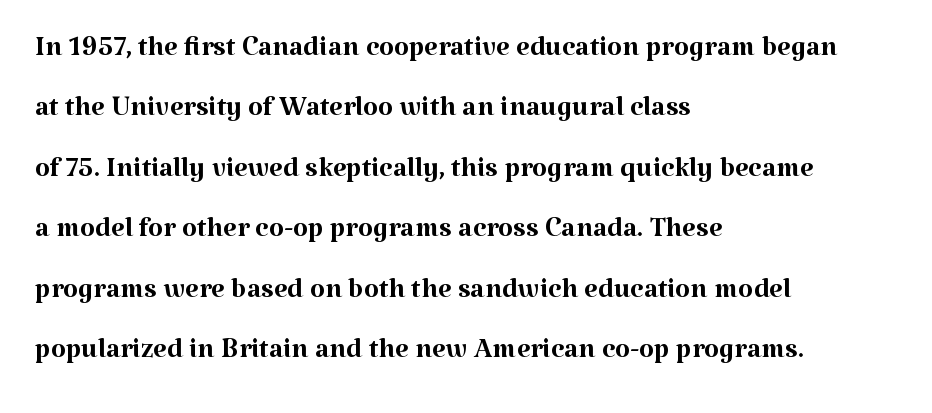
{"serif": "yes", "italic": "no", "bold": "no", "weight": "regular", "width": "normal", "stroke_contrast": "medium", "x_height": "medium", "monospaced": "no", "underline": "no", "align": "left", "line_spacing": "normal", "line_spacing_ratio": 1.55, "letter_spacing": "normal", "letter_spacing_em": 0.0, "glyph_px": 39}
